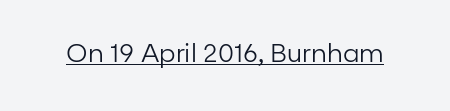
The image shows 25 px text type, upright; set normal letter spacing, underlined.
